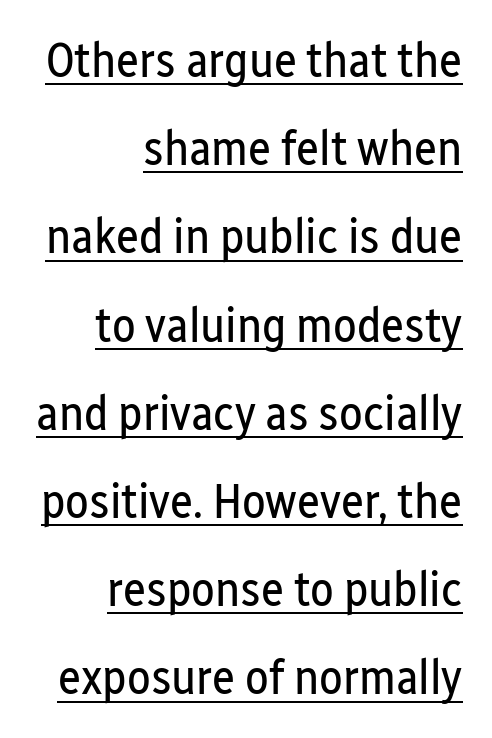
{"serif": "no", "italic": "no", "bold": "no", "weight": "regular", "width": "condensed", "stroke_contrast": "low", "x_height": "medium", "monospaced": "no", "underline": "yes", "align": "right", "line_spacing_ratio": 1.8, "letter_spacing": "normal", "letter_spacing_em": 0.0, "glyph_px": 49}
